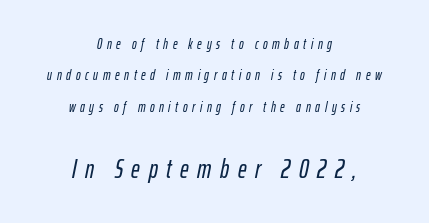
Honestly, there is no underline to notice here at all. Widely set lines give the paragraph a tall, airy silhouette. Slanted lettering throughout. Tracking here is generous; glyphs stand well apart from one another.
